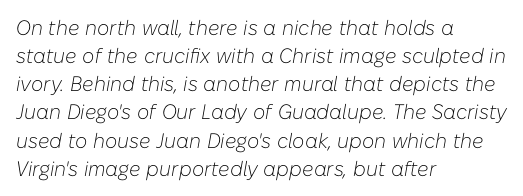
The image shows 21 px text type, italic (leaning right); set left-aligned, normal line spacing (1.34x), normal letter spacing, not underlined.
